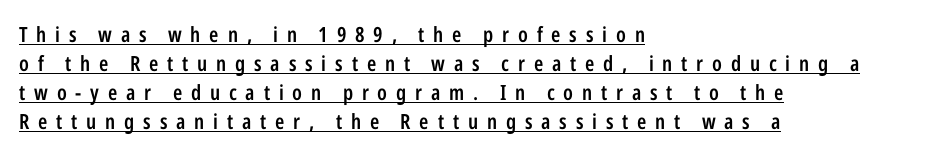
The image shows 21 px text type, upright; set left-aligned, normal line spacing (1.38x), unusually wide letter spacing (+0.42 em), underlined.
